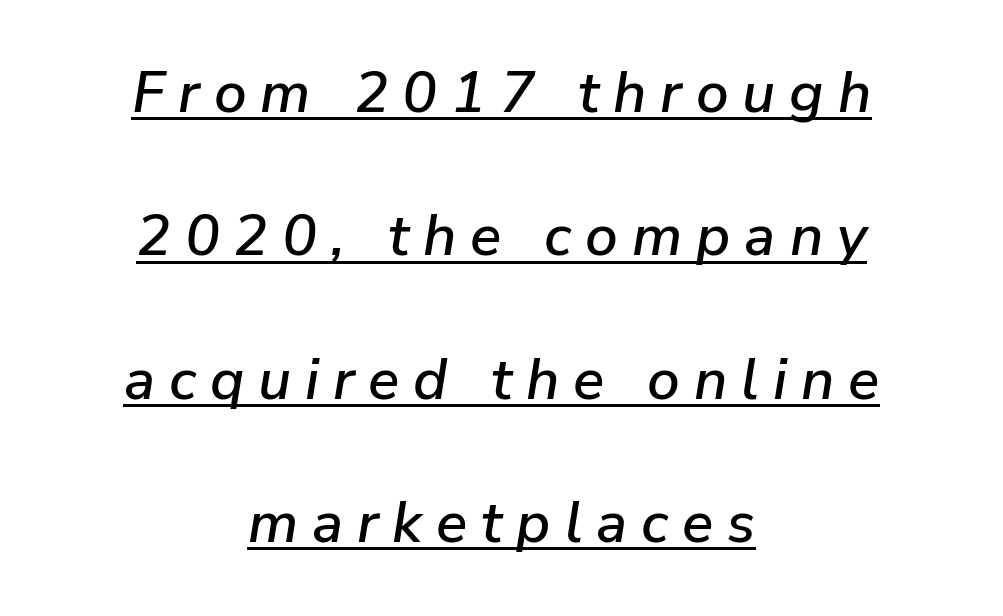
Q: Is the text italic (slanted)? A: Yes, it leans right by about 9 degrees.
Q: Is the text underlined? A: Yes.
Q: How is the paragraph aligned? A: Centered.
Q: Is the spacing between letters normal or unusually wide? A: Unusually wide.
Q: Is the spacing between lines tight, normal or loose? A: Loose.
Q: Width (condensed, normal, or wide)? A: Normal.
Q: Stroke contrast? A: Low.
Q: x-height? A: Medium.
Q: Monospaced? A: No.
